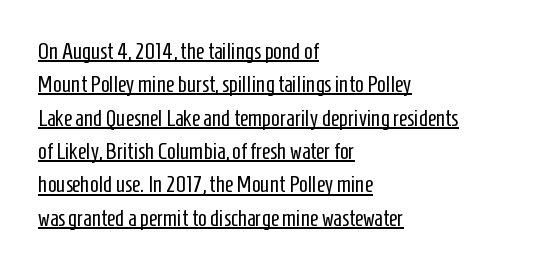
{"italic": "no", "bold": "no", "underline": "yes", "align": "left", "line_spacing": "normal", "line_spacing_ratio": 1.45, "letter_spacing": "normal", "letter_spacing_em": 0.0, "glyph_px": 23}
